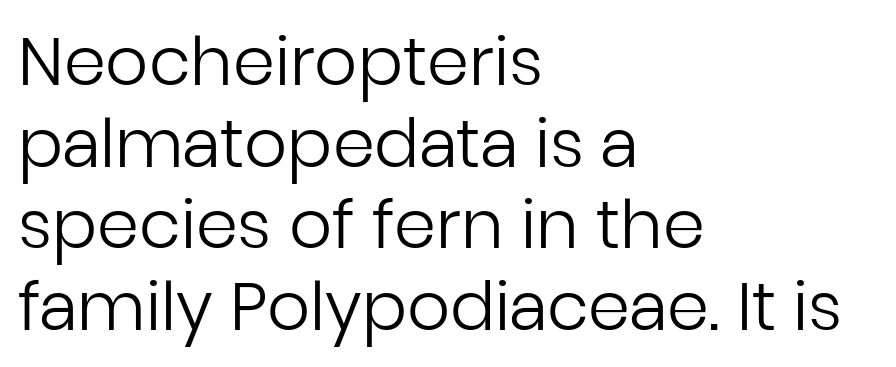
Q: Is the text bold? A: No.
Q: Is the text italic (slanted)? A: No, it is upright.
Q: Is the typeface a serif or a sans-serif typeface? A: Sans-serif.
Q: Is the text underlined? A: No.
Q: How is the paragraph aligned? A: Left-aligned.
Q: Is the spacing between letters normal or unusually wide? A: Normal.
Q: Width (condensed, normal, or wide)? A: Normal.
Q: Stroke contrast? A: Low.
Q: x-height? A: Medium.
Q: Monospaced? A: No.
